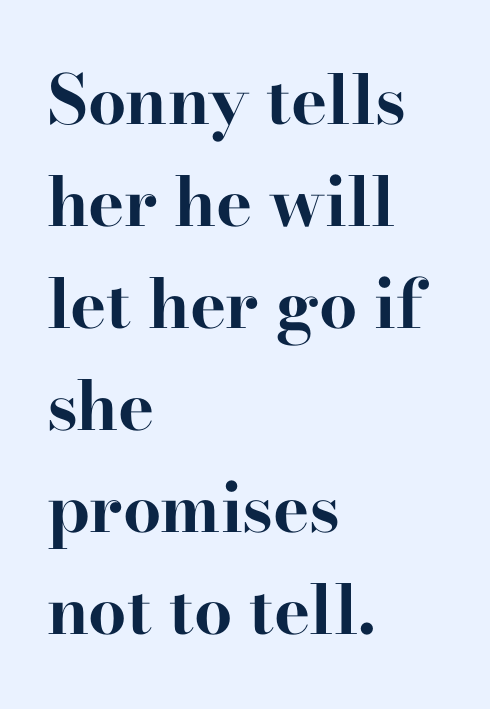
Q: Is the text bold? A: Yes.
Q: Is the text italic (slanted)? A: No, it is upright.
Q: Is the typeface a serif or a sans-serif typeface? A: Serif.
Q: Is the text underlined? A: No.
Q: How is the paragraph aligned? A: Left-aligned.
Q: Is the spacing between letters normal or unusually wide? A: Normal.
Q: Is the spacing between lines tight, normal or loose? A: Normal.
Q: Width (condensed, normal, or wide)? A: Wide.
Q: Stroke contrast? A: High.
Q: x-height? A: Small.
Q: Monospaced? A: No.
